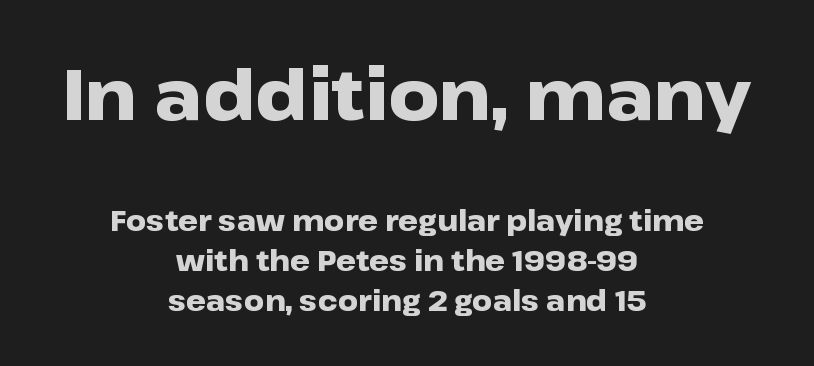
The image shows 70 px heavy, wide sans-serif type, upright; set centered, normal line spacing (1.43x), normal letter spacing, not underlined; the first (top) block is 2.5x larger; low stroke contrast and a medium x-height.
